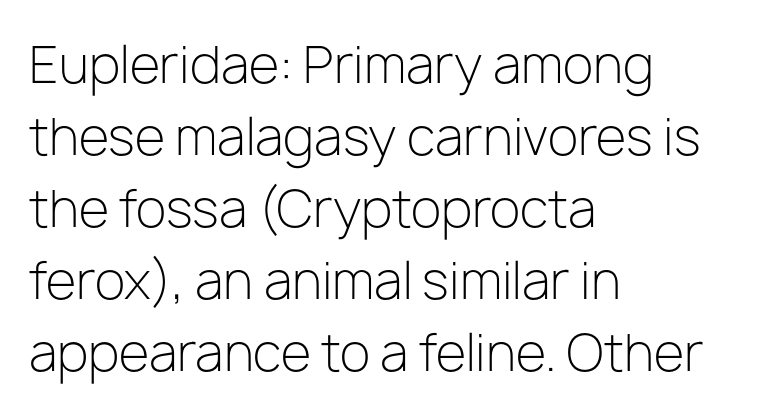
The image shows 50 px light sans-serif type, upright; set left-aligned, normal line spacing (1.44x), normal letter spacing, not underlined; low stroke contrast and a medium x-height.
